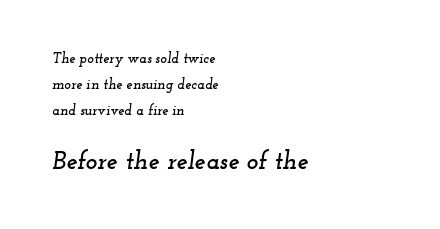
Q: Is the text italic (slanted)? A: Yes, it leans right by about 12 degrees.
Q: Is the text underlined? A: No.
Q: How is the paragraph aligned? A: Left-aligned.
Q: Is the spacing between letters normal or unusually wide? A: Normal.
Q: Which block of text is set in a larger size, the first (top) or the second (bottom)? A: The second (bottom) one.
